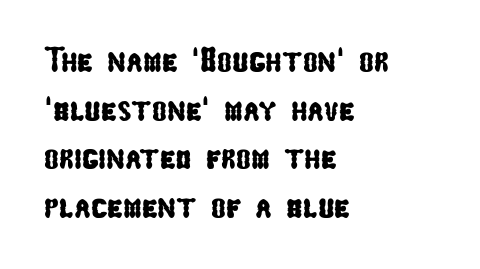
Q: Is the typeface a serif or a sans-serif typeface? A: Sans-serif.
Q: Is the text underlined? A: No.
Q: How is the paragraph aligned? A: Left-aligned.
Q: Is the spacing between letters normal or unusually wide? A: Normal.
Q: Is the spacing between lines tight, normal or loose? A: Normal.
Q: Width (condensed, normal, or wide)? A: Condensed.
Q: Stroke contrast? A: Low.
Q: x-height? A: Medium.
Q: Monospaced? A: No.
